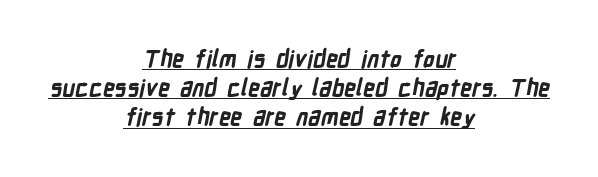
Which margin do the lines hug? Neither — every line sits in the middle. The vertical gap from one line to the next is medium. A rule runs beneath these lines of type. Is the type bold? Yes — the strokes are clearly thick and heavy.
